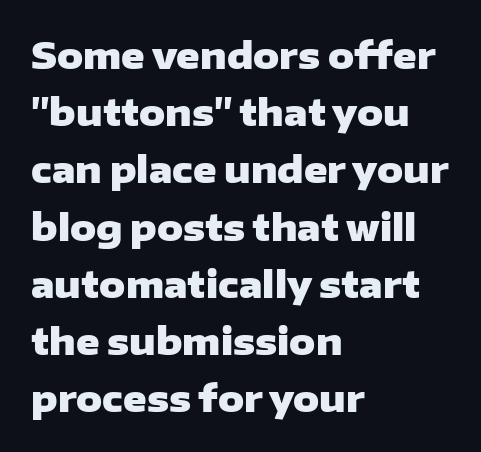
The image shows 36 px heavy, wide sans-serif type, upright; set left-aligned, normal line spacing (1.59x), normal letter spacing, not underlined; low stroke contrast and a medium x-height.
